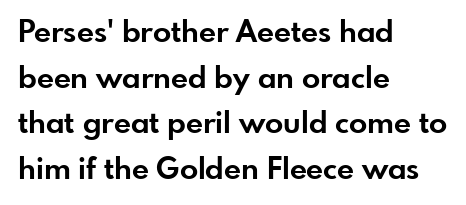
The line texture is even and compact thanks to regular tracking. The lines are quadded left. As a designer I'd log this as weight 700, bold. Character widths vary here, with narrow letters taking less room than wide ones. The zone under the glyphs is completely vacant.
